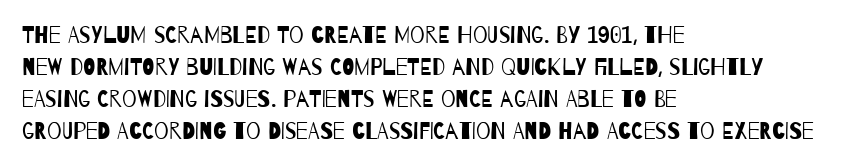
{"bold": "no", "underline": "no", "align": "left", "line_spacing": "normal", "line_spacing_ratio": 1.39, "letter_spacing": "normal", "letter_spacing_em": 0.0, "glyph_px": 23}
